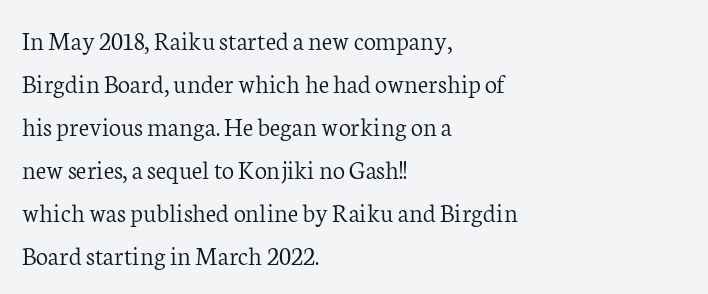
Q: Is the text bold? A: No.
Q: Is the text italic (slanted)? A: No, it is upright.
Q: Is the text underlined? A: No.
Q: How is the paragraph aligned? A: Left-aligned.
Q: Is the spacing between letters normal or unusually wide? A: Normal.
Q: Is the spacing between lines tight, normal or loose? A: Normal.
